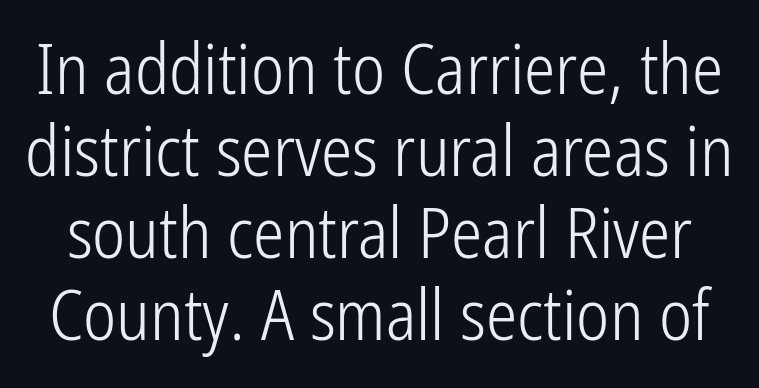
The image shows 70 px light, condensed sans-serif type, upright; set line spacing 1.17x, normal letter spacing, not underlined; low stroke contrast and a medium x-height.
